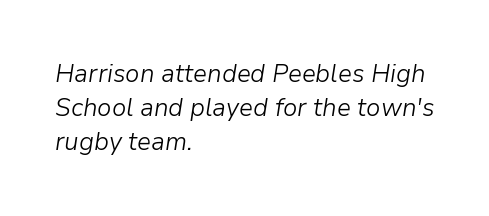
Designer's note — italics engaged. The letters look calm and open, with moderate or lighter stems. Where is the straight margin? On the left. The type is set solid horizontally, with unmodified tracking.
